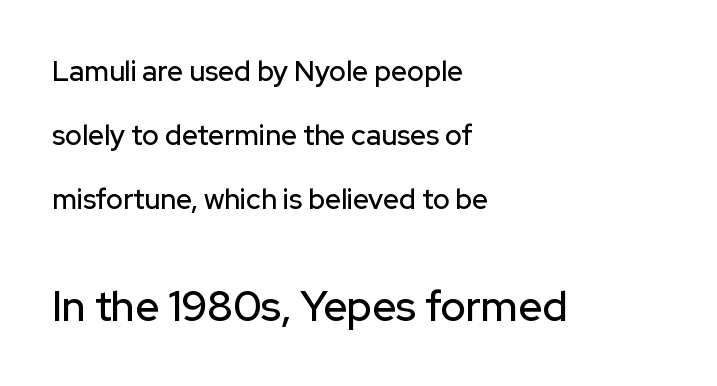
The image shows 42 px sans-serif type, upright; set left-aligned, loose line spacing (2.29x), normal letter spacing, not underlined; the second (bottom) block is 1.5x larger; low stroke contrast and a medium x-height.
